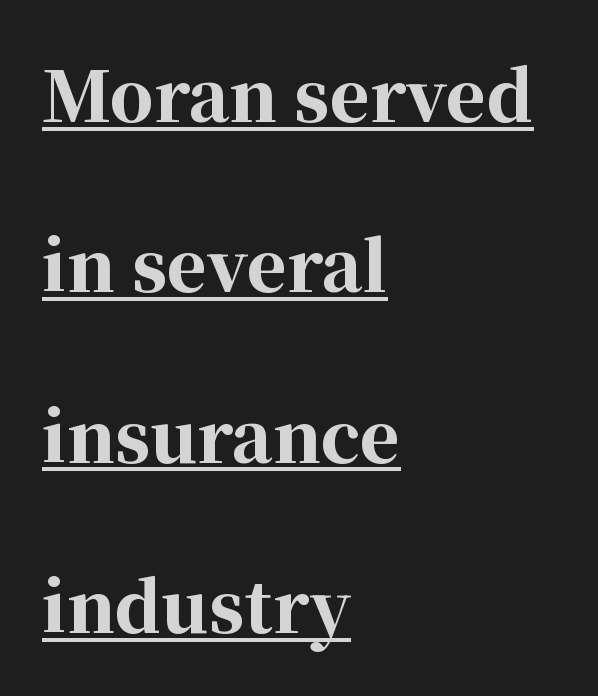
The image shows 69 px bold serif type, upright; set left-aligned, loose line spacing (2.47x), normal letter spacing, underlined; high stroke contrast and a medium x-height.
